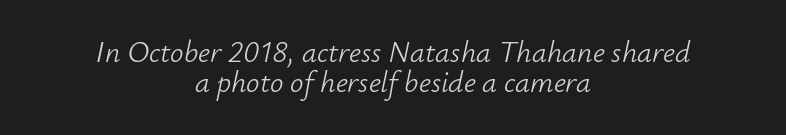
Characters are canted at an angle relative to the baseline's perpendicular. Letters have the restrained weight of plain body copy at most. Glyph-to-glyph distance matches everyday printed text. Layout note: lines centered. Honestly, the rows look squashed on top of each other. Rule under the text: the space is simply empty.
